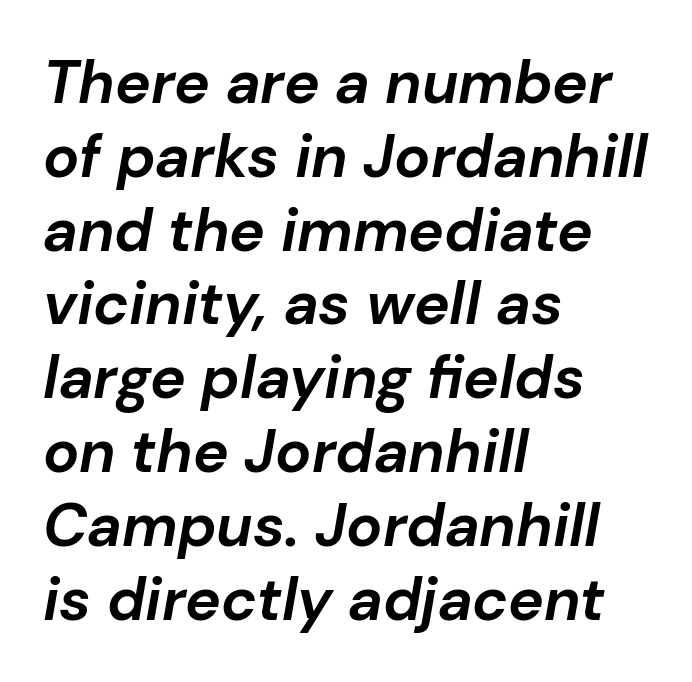
{"italic": "yes", "lean": "right", "slant_degrees": 10, "bold": "yes", "weight": "bold", "width": "normal", "stroke_contrast": "low", "x_height": "medium", "monospaced": "no", "underline": "no", "align": "left", "line_spacing_ratio": 1.23, "letter_spacing": "normal", "letter_spacing_em": 0.0, "glyph_px": 60}
